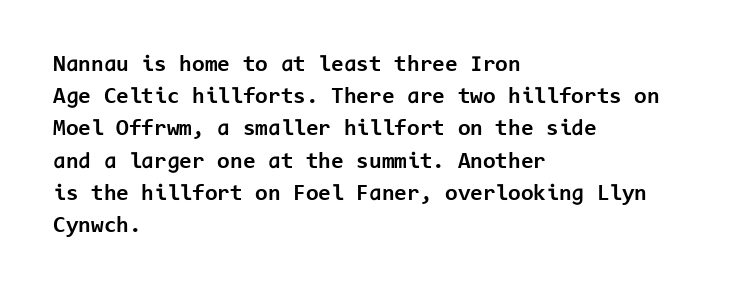
The image shows 23 px bold type, upright; set left-aligned, normal line spacing (1.4x), normal letter spacing, not underlined.
